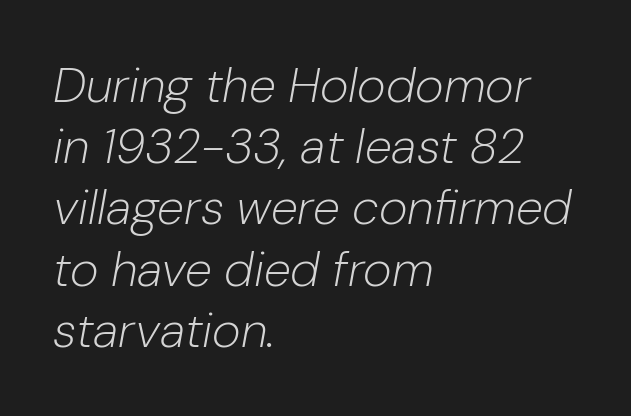
Q: Is the text bold? A: No.
Q: Is the text italic (slanted)? A: Yes, it leans right by about 10 degrees.
Q: Is the text underlined? A: No.
Q: How is the paragraph aligned? A: Left-aligned.
Q: Is the spacing between letters normal or unusually wide? A: Normal.
Q: Is the spacing between lines tight, normal or loose? A: Normal.
Q: Width (condensed, normal, or wide)? A: Normal.
Q: Stroke contrast? A: Low.
Q: x-height? A: Medium.
Q: Monospaced? A: No.
